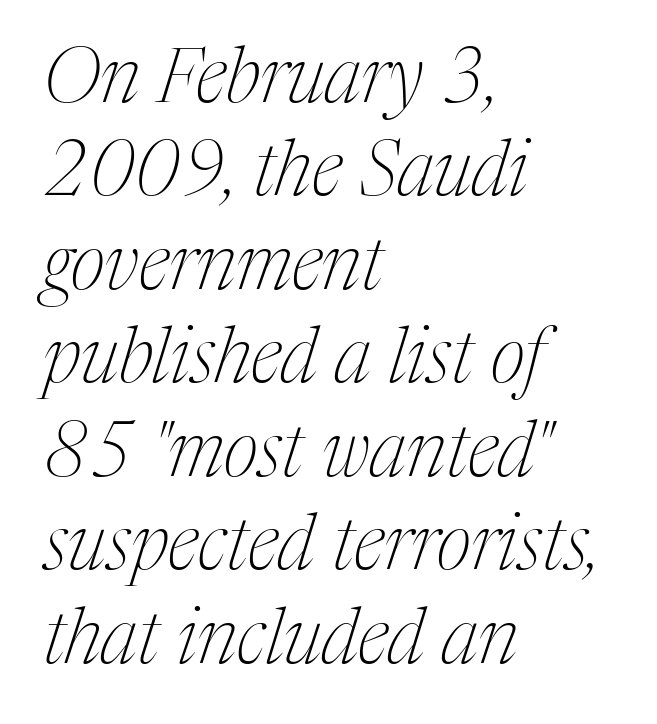
The image shows 76 px thin, condensed serif type, italic (leaning right); set left-aligned, line spacing 1.23x, normal letter spacing, not underlined; medium stroke contrast and a medium x-height.
